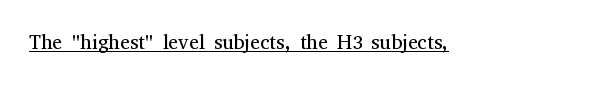
The image shows 20 px text type, upright; set normal letter spacing, underlined.
